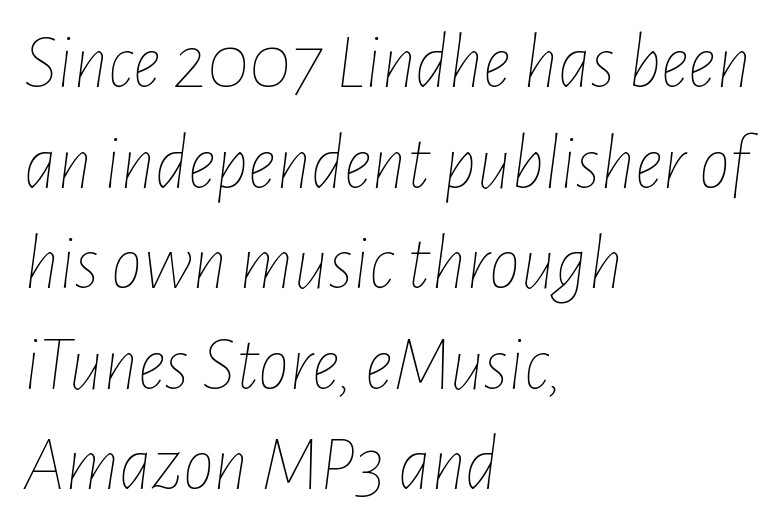
The image shows 78 px thin, condensed type, italic (leaning right); set left-aligned, normal line spacing (1.29x), normal letter spacing, not underlined; low stroke contrast and a medium x-height.
